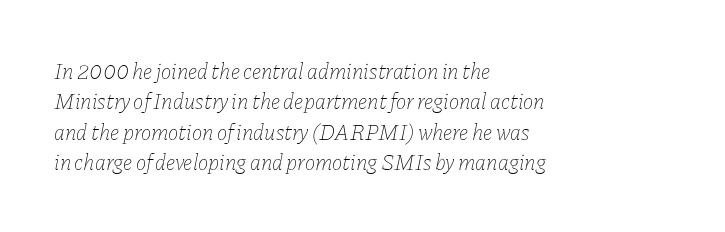
Every character sits at an angle, as italics do. Left-aligned paragraph, ragged on the right. Descenders hang freely into open space. Baseline-to-baseline distance is the conventional proportion of letter height. Does extra space separate the letters? No, they use regular spacing.
